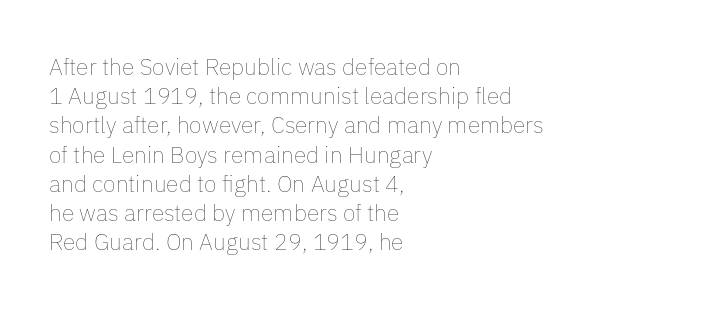
Q: Is the text bold? A: No.
Q: Is the text italic (slanted)? A: No, it is upright.
Q: Is the text underlined? A: No.
Q: How is the paragraph aligned? A: Left-aligned.
Q: Is the spacing between letters normal or unusually wide? A: Normal.
Q: Is the spacing between lines tight, normal or loose? A: Normal.
